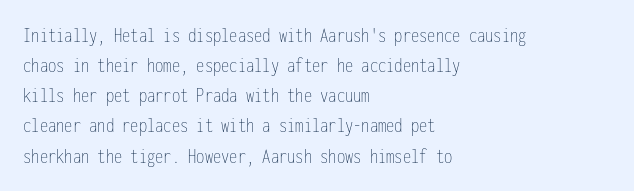
{"italic": "no", "bold": "no", "underline": "no", "align": "left", "line_spacing": "normal", "line_spacing_ratio": 1.37, "letter_spacing": "normal", "letter_spacing_em": 0.0, "glyph_px": 22}
